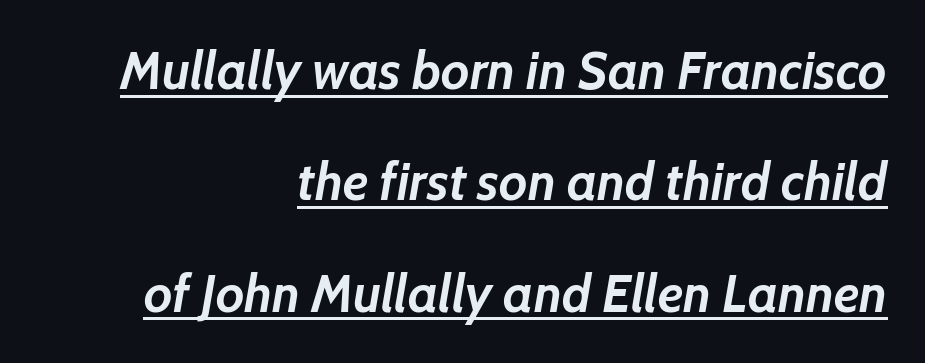
{"italic": "yes", "lean": "right", "slant_degrees": 7, "bold": "yes", "weight": "semibold", "width": "normal", "stroke_contrast": "low", "x_height": "medium", "monospaced": "no", "underline": "yes", "align": "right", "line_spacing": "loose", "line_spacing_ratio": 2.14, "letter_spacing": "normal", "letter_spacing_em": 0.0, "glyph_px": 52}
